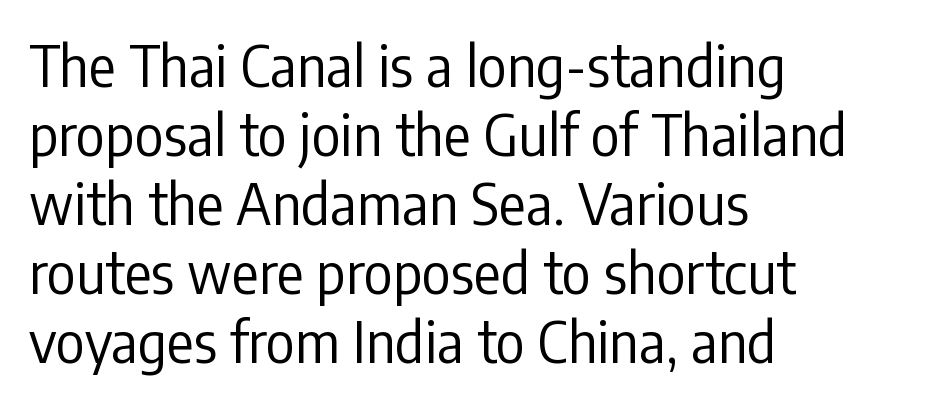
{"serif": "no", "italic": "no", "bold": "no", "weight": "regular", "width": "condensed", "stroke_contrast": "low", "x_height": "medium", "monospaced": "no", "underline": "no", "align": "left", "line_spacing_ratio": 1.23, "letter_spacing": "normal", "letter_spacing_em": 0.0, "glyph_px": 56}
